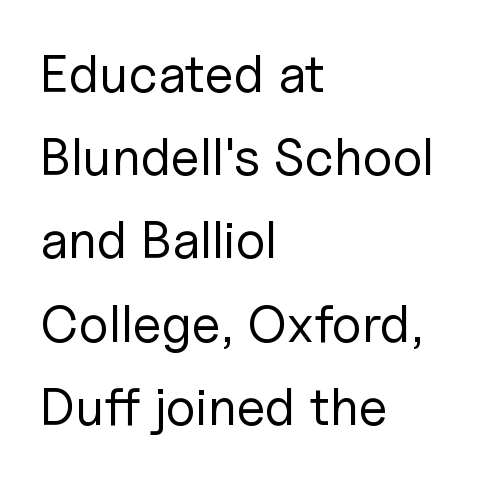
{"serif": "no", "italic": "no", "bold": "no", "weight": "regular", "width": "normal", "stroke_contrast": "low", "x_height": "medium", "monospaced": "no", "underline": "no", "align": "left", "line_spacing": "normal", "line_spacing_ratio": 1.57, "letter_spacing": "normal", "letter_spacing_em": 0.0, "glyph_px": 53}
